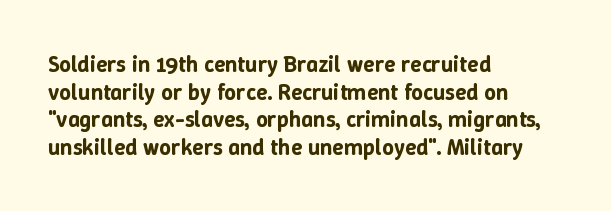
Q: Is the text italic (slanted)? A: No, it is upright.
Q: Is the text underlined? A: No.
Q: How is the paragraph aligned? A: Left-aligned.
Q: Is the spacing between letters normal or unusually wide? A: Normal.
